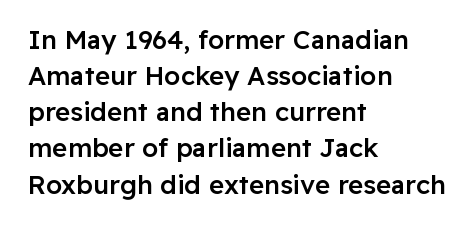
The image shows 26 px text type, upright; set left-aligned, normal line spacing (1.39x), normal letter spacing, not underlined.
